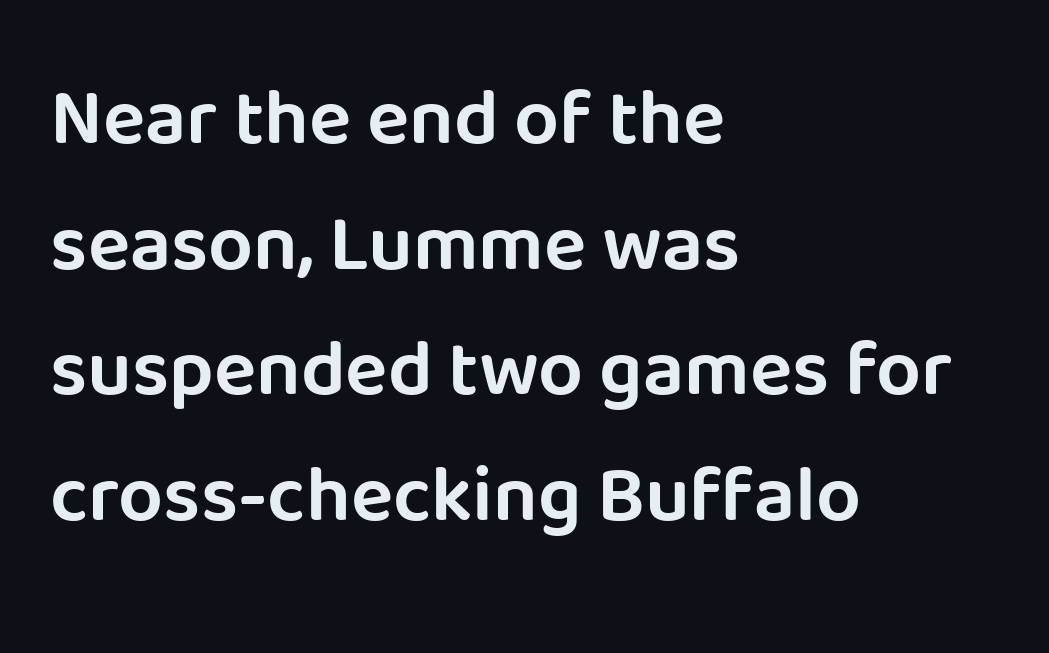
The letters stand upright; this is a roman face. How would I describe the line gaps? Plain and ordinary. Each letter keeps its own natural width here, so spacing adapts to shape. Observe the absence of serifs on each vertical stroke in this sample. These lines keep a tight, regular rhythm from letter to letter. Anything drawn beneath the words? Only blank space.
